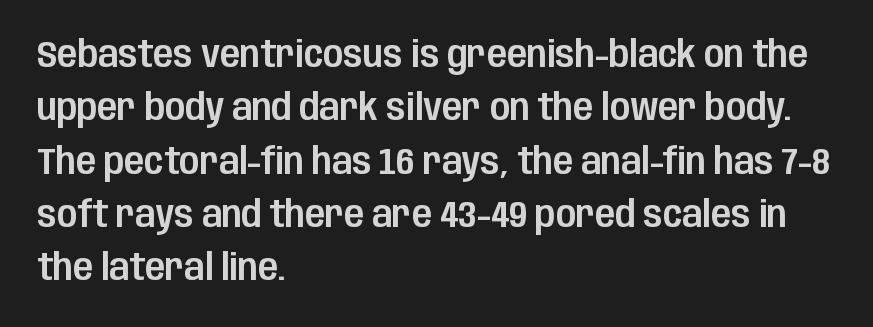
The words here are not underlined. Proportional: the letters do not fall into vertical columns. Typeset ragged right — the left edge is the straight one. A typesetter would call this zero additional tracking. If you measured baseline to baseline, you'd find a middling distance. You can tell from the bare stems that sans-serif type was used.
